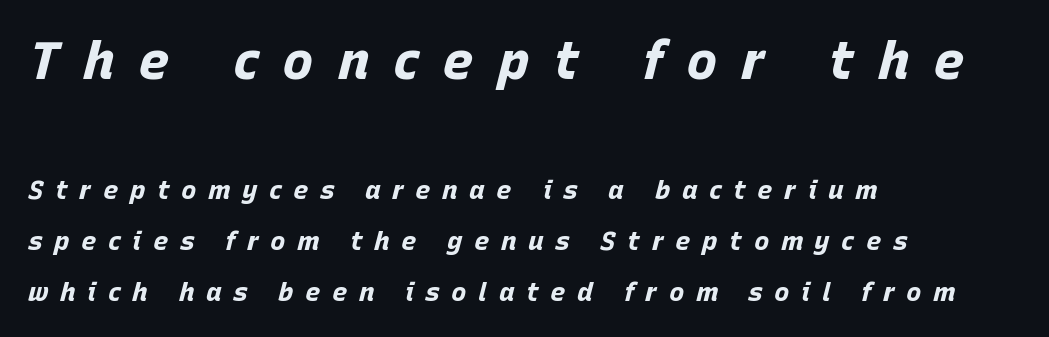
{"italic": "yes", "lean": "right", "slant_degrees": 15, "bold": "yes", "weight": "bold", "width": "normal", "stroke_contrast": "low", "x_height": "large", "monospaced": "no", "underline": "no", "align": "left", "line_spacing": "loose", "line_spacing_ratio": 1.96, "letter_spacing": "wide", "letter_spacing_em": 0.44, "larger_block": "first", "size_ratio": 2.04, "glyph_px": 53}
